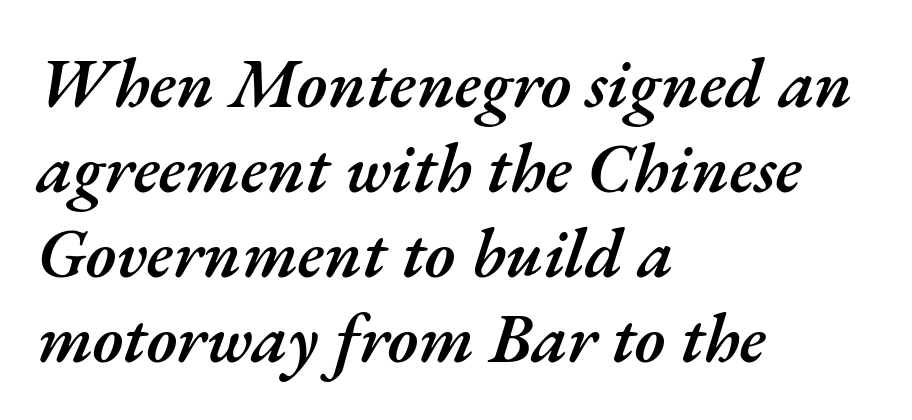
The image shows 69 px semibold type, italic (leaning right); set left-aligned, line spacing 1.23x, normal letter spacing, not underlined; medium stroke contrast and a small x-height.
